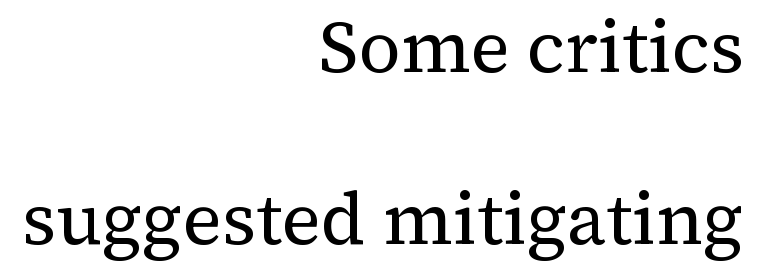
The image shows 73 px regular-weight serif type, upright; set right-aligned, loose line spacing (2.35x), normal letter spacing, not underlined; medium stroke contrast and a medium x-height.
